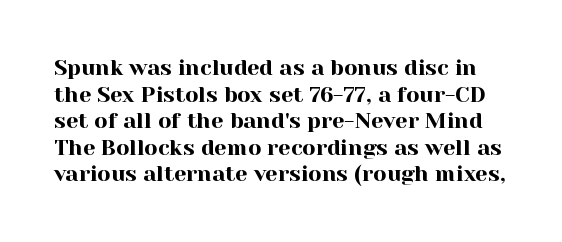
{"italic": "no", "underline": "no", "line_spacing_ratio": 1.21, "letter_spacing": "normal", "letter_spacing_em": 0.0, "glyph_px": 22}
